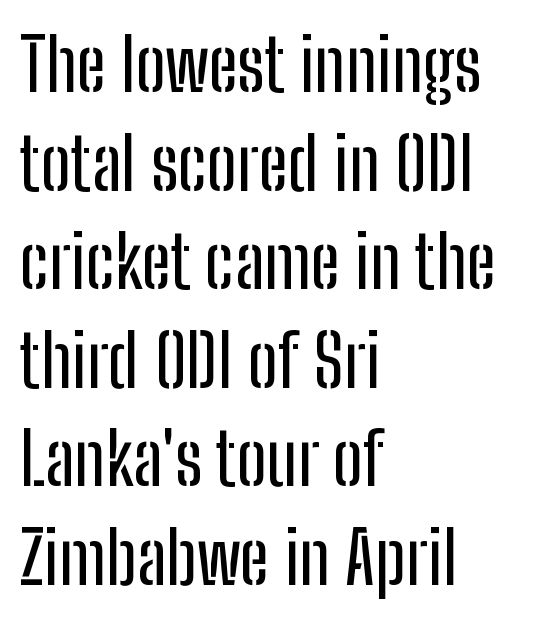
Q: Is the text italic (slanted)? A: No, it is upright.
Q: Is the typeface a serif or a sans-serif typeface? A: Sans-serif.
Q: Is the text underlined? A: No.
Q: How is the paragraph aligned? A: Left-aligned.
Q: Is the spacing between letters normal or unusually wide? A: Normal.
Q: Is the spacing between lines tight, normal or loose? A: Normal.
Q: Width (condensed, normal, or wide)? A: Condensed.
Q: Stroke contrast? A: Low.
Q: x-height? A: Medium.
Q: Monospaced? A: No.
